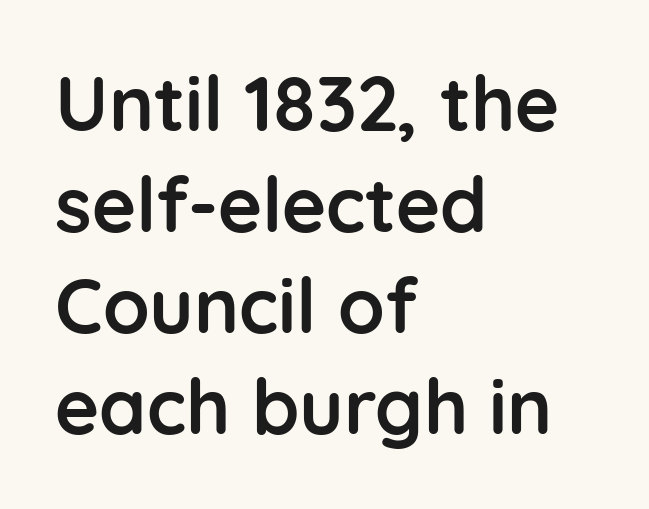
Compared with typical body copy, the letter spacing here is the same. One glance says typical: line gaps are just what's usual. Is this a fixed-width face? No — the glyphs have proportional, varying widths. The glyphs are unaccompanied by any horizontal stroke below them. Stroke thickness is high; the sample reads as a true bold.
